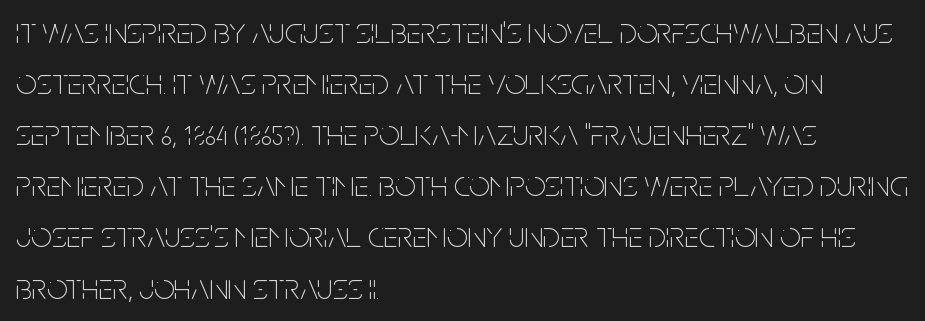
Q: Is the text bold? A: No.
Q: Is the text italic (slanted)? A: No, it is upright.
Q: Is the typeface a serif or a sans-serif typeface? A: Sans-serif.
Q: Is the text underlined? A: No.
Q: How is the paragraph aligned? A: Left-aligned.
Q: Is the spacing between letters normal or unusually wide? A: Normal.
Q: Is the spacing between lines tight, normal or loose? A: Normal.
Q: Width (condensed, normal, or wide)? A: Condensed.
Q: Stroke contrast? A: Low.
Q: x-height? A: Large.
Q: Monospaced? A: No.
